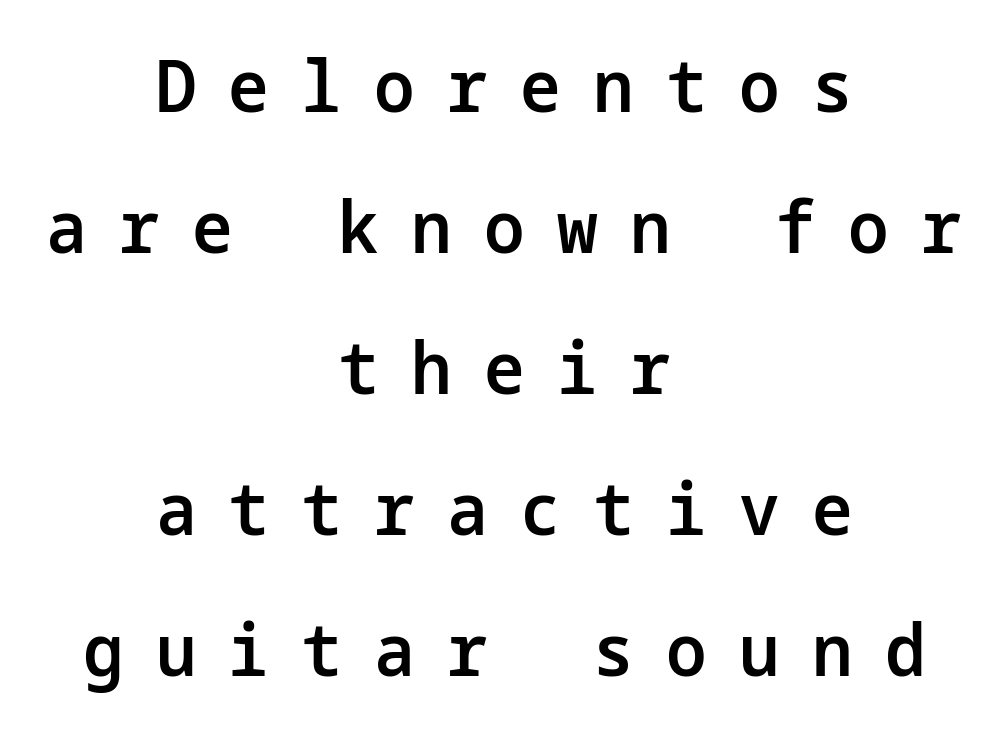
The image shows 72 px semibold sans-serif type, upright; set centered, loose line spacing (1.96x), unusually wide letter spacing (+0.45 em), not underlined; low stroke contrast and a medium x-height.
